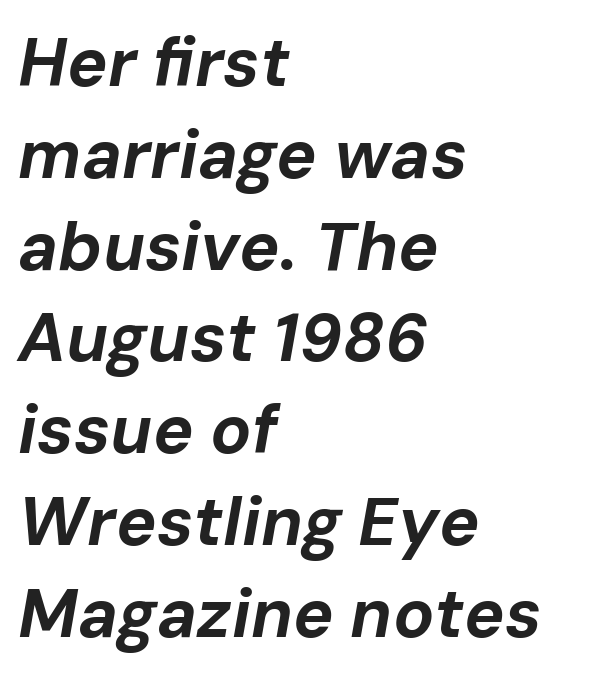
The image shows 68 px bold type, italic (leaning right); set left-aligned, normal line spacing (1.35x), normal letter spacing, not underlined; low stroke contrast and a medium x-height.
